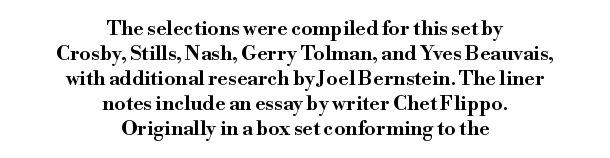
Q: Is the text italic (slanted)? A: No, it is upright.
Q: Is the text underlined? A: No.
Q: How is the paragraph aligned? A: Centered.
Q: Is the spacing between letters normal or unusually wide? A: Normal.
Q: Is the spacing between lines tight, normal or loose? A: Normal.
